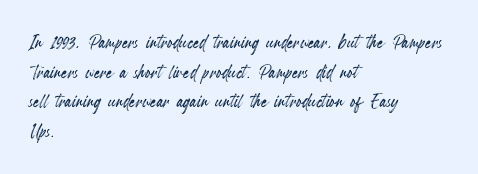
Q: Is the text italic (slanted)? A: Yes.
Q: Is the text underlined? A: No.
Q: How is the paragraph aligned? A: Left-aligned.
Q: Is the spacing between letters normal or unusually wide? A: Normal.
